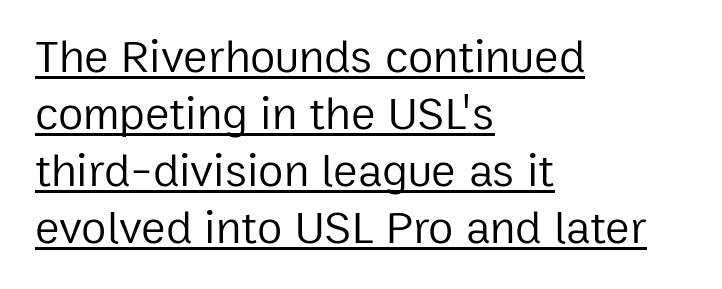
{"serif": "no", "italic": "no", "bold": "no", "weight": "regular", "width": "normal", "stroke_contrast": "low", "x_height": "medium", "monospaced": "no", "underline": "yes", "align": "left", "line_spacing_ratio": 1.24, "letter_spacing": "normal", "letter_spacing_em": 0.0, "glyph_px": 46}
